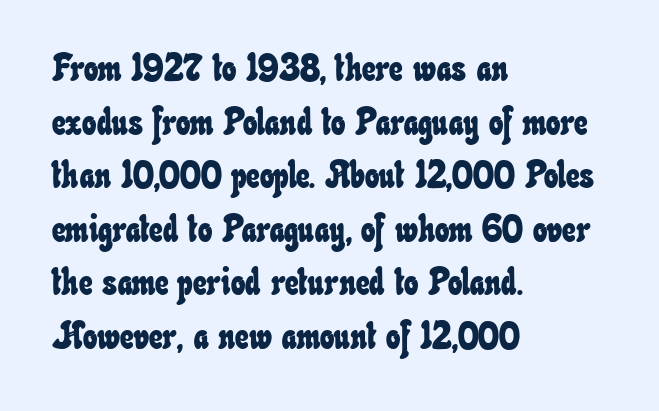
The image shows 38 px condensed type; set left-aligned, normal line spacing (1.41x), normal letter spacing, not underlined; low stroke contrast and a small x-height.
